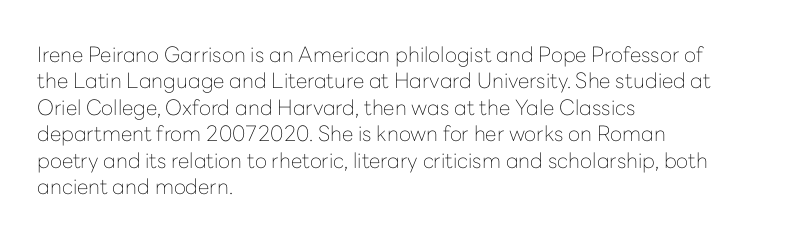
{"italic": "no", "bold": "no", "underline": "no", "align": "left", "line_spacing": "normal", "line_spacing_ratio": 1.26, "letter_spacing": "normal", "letter_spacing_em": 0.0, "glyph_px": 21}
